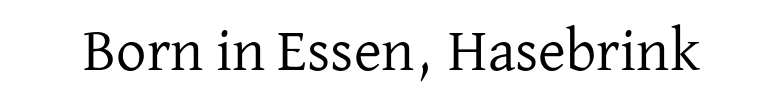
The image shows 60 px regular-weight serif type, upright; set normal letter spacing, not underlined; low stroke contrast and a medium x-height.
